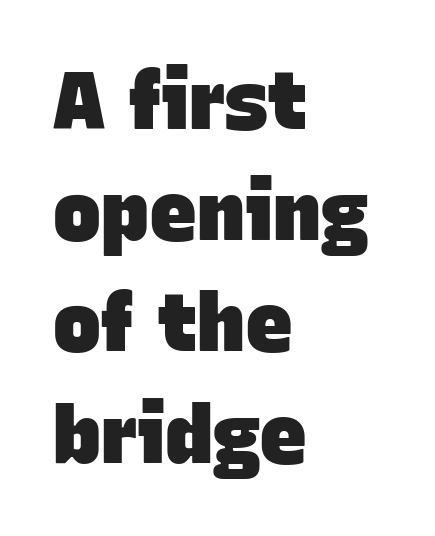
{"serif": "no", "bold": "yes", "weight": "heavy", "width": "normal", "stroke_contrast": "low", "x_height": "large", "monospaced": "no", "underline": "no", "align": "left", "line_spacing": "normal", "line_spacing_ratio": 1.39, "letter_spacing": "normal", "letter_spacing_em": 0.0, "glyph_px": 80}
